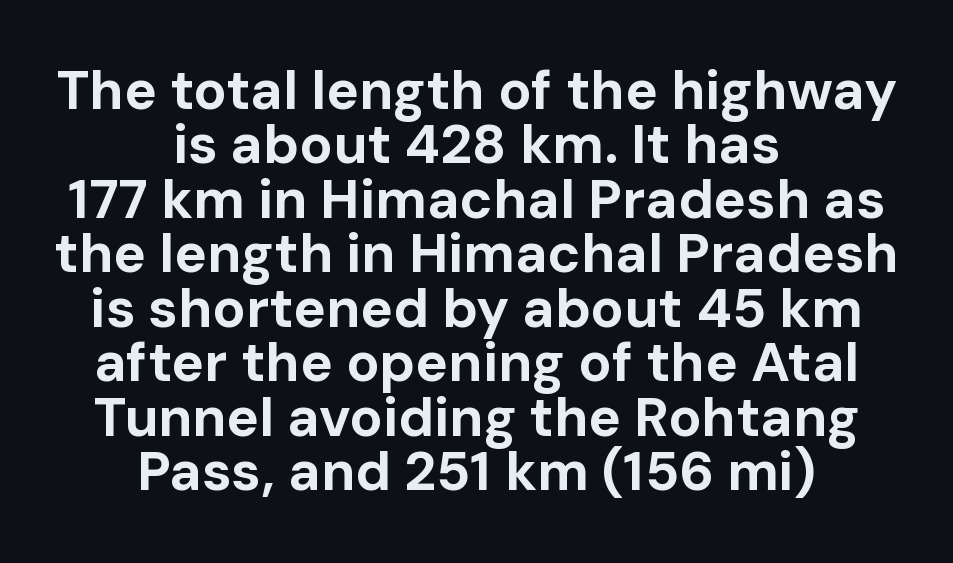
There is no visible air inserted between adjacent glyphs. What kind of face is this? One without serifs — a sans. A typesetter would call this proportional, since set widths differ per character. This sample is center-justified, so both line endings float freely. Words float on clear page, feet unadorned.
